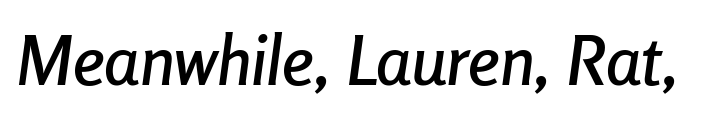
{"italic": "yes", "lean": "right", "slant_degrees": 8, "width": "condensed", "stroke_contrast": "low", "x_height": "medium", "monospaced": "no", "underline": "no", "letter_spacing": "normal", "letter_spacing_em": 0.0, "glyph_px": 69}
